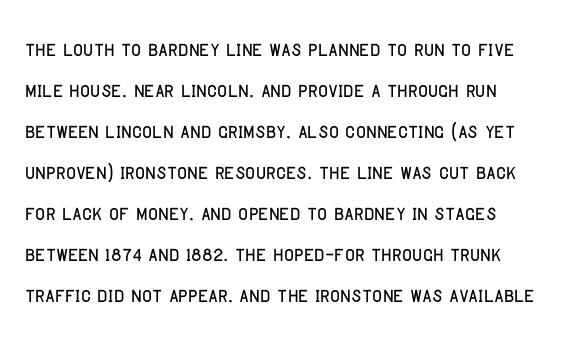
{"italic": "no", "underline": "no", "line_spacing": "normal", "line_spacing_ratio": 1.52, "letter_spacing": "normal", "letter_spacing_em": 0.0, "glyph_px": 27}
